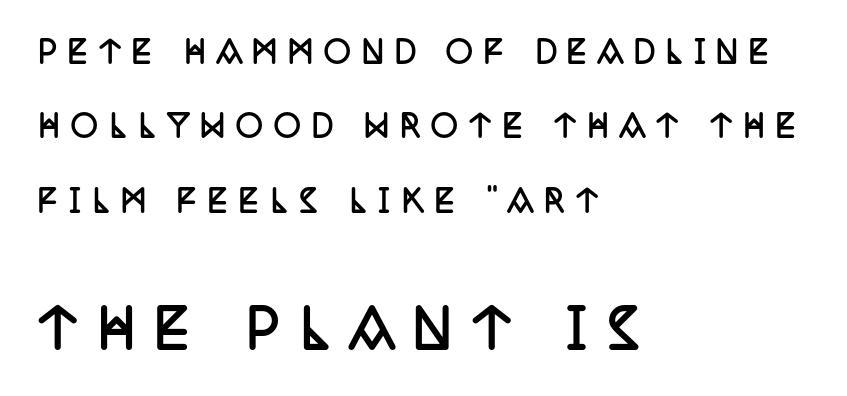
Q: Is the text bold? A: Yes.
Q: Is the text italic (slanted)? A: No, it is upright.
Q: Is the typeface a serif or a sans-serif typeface? A: Serif.
Q: Is the text underlined? A: No.
Q: How is the paragraph aligned? A: Left-aligned.
Q: Is the spacing between letters normal or unusually wide? A: Unusually wide.
Q: Is the spacing between lines tight, normal or loose? A: Loose.
Q: Which block of text is set in a larger size, the first (top) or the second (bottom)? A: The second (bottom) one.
Q: Width (condensed, normal, or wide)? A: Condensed.
Q: Stroke contrast? A: Low.
Q: x-height? A: Large.
Q: Monospaced? A: No.
